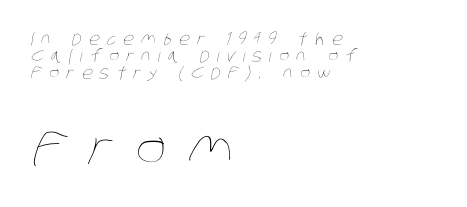
The image shows 52 px thin, condensed type; set left-aligned, tight line spacing (1.01x), unusually wide letter spacing (+0.43 em), not underlined; the second (bottom) block is 3.06x larger; low stroke contrast and a large x-height.
